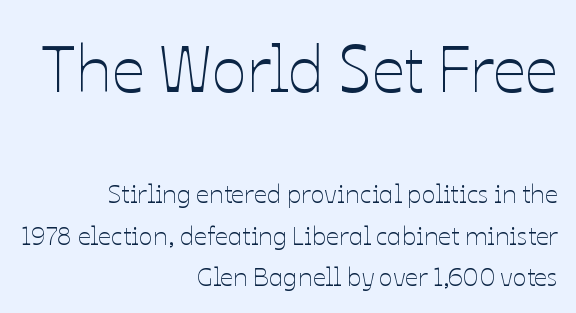
Horizontal alignment here is rightward, an uncommon choice for prose. Note the varied advance widths — an 'i' is clearly narrower than an 'm'. Is the lower block the larger one? No — the upper block carries the bigger type. The font's upright variant was chosen for this text. The cut favours lightness, reaching ordinary text weight at its darkest.
